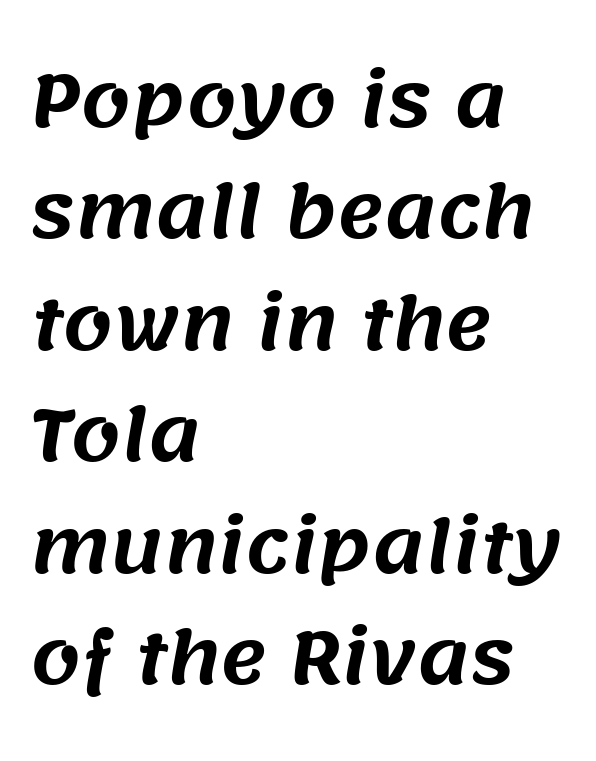
The image shows 71 px sans-serif type; set left-aligned, normal line spacing (1.57x), normal letter spacing, not underlined; medium stroke contrast and a large x-height.
